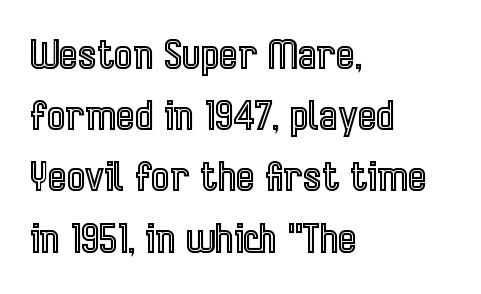
{"italic": "no", "width": "condensed", "x_height": "medium", "monospaced": "no", "underline": "no", "align": "left", "line_spacing": "normal", "line_spacing_ratio": 1.53, "letter_spacing": "normal", "letter_spacing_em": 0.0, "glyph_px": 40}
